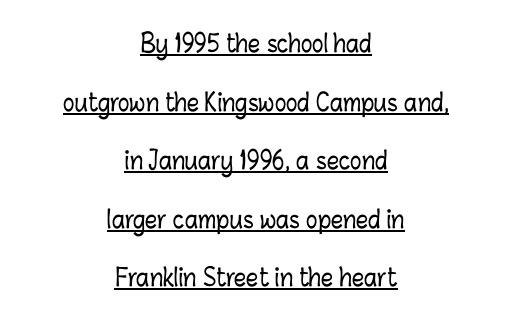
Q: Is the text italic (slanted)? A: No, it is upright.
Q: Is the text underlined? A: Yes.
Q: How is the paragraph aligned? A: Centered.
Q: Is the spacing between letters normal or unusually wide? A: Normal.
Q: Is the spacing between lines tight, normal or loose? A: Loose.
